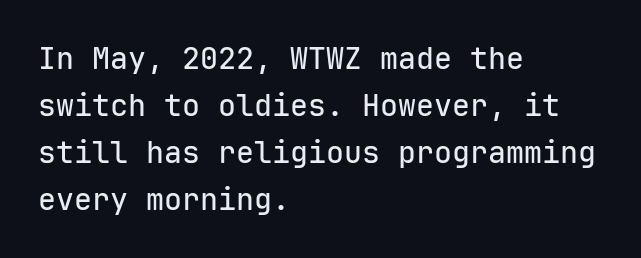
The image shows 30 px sans-serif type, upright, monospaced; set left-aligned, normal line spacing (1.57x), normal letter spacing, not underlined; low stroke contrast and a medium x-height.
